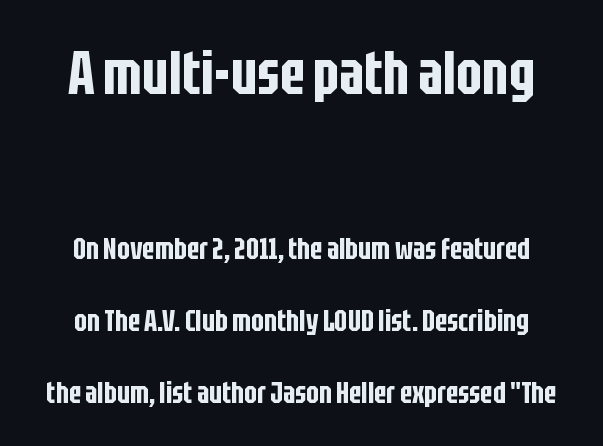
{"serif": "no", "italic": "no", "width": "condensed", "stroke_contrast": "low", "x_height": "large", "monospaced": "no", "underline": "no", "line_spacing": "loose", "line_spacing_ratio": 2.41, "letter_spacing": "normal", "letter_spacing_em": 0.0, "larger_block": "first", "size_ratio": 2.03, "glyph_px": 61}
